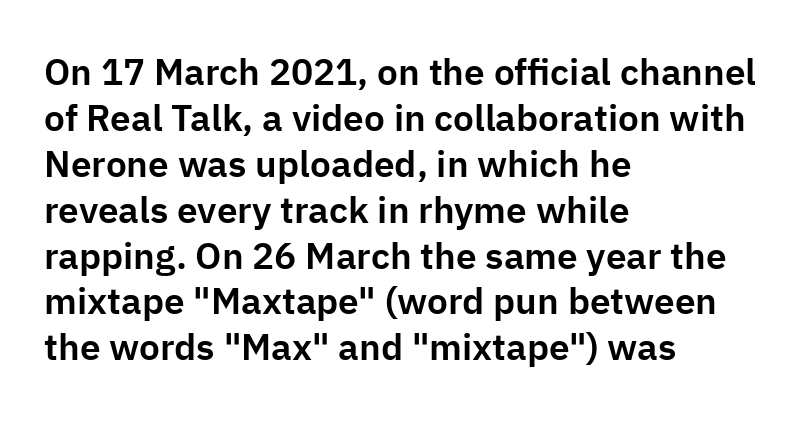
The image shows 37 px sans-serif type, upright; set left-aligned, line spacing 1.24x, normal letter spacing, not underlined; low stroke contrast and a medium x-height.
